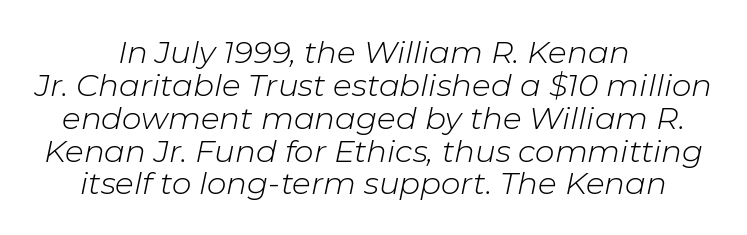
{"italic": "yes", "lean": "right", "slant_degrees": 11, "bold": "no", "weight": "light", "width": "normal", "stroke_contrast": "low", "x_height": "medium", "monospaced": "no", "underline": "no", "align": "center", "line_spacing": "tight", "line_spacing_ratio": 1.06, "letter_spacing": "normal", "letter_spacing_em": 0.0, "glyph_px": 31}
